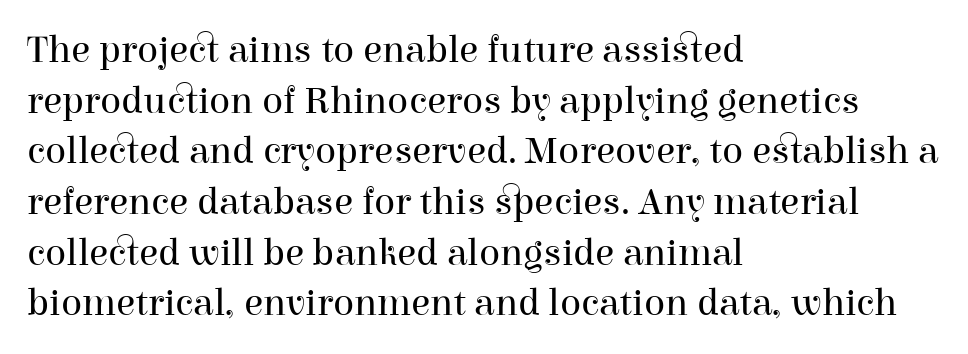
The image shows 39 px regular-weight serif type, upright; set left-aligned, normal line spacing (1.3x), normal letter spacing, not underlined; high stroke contrast and a medium x-height.
